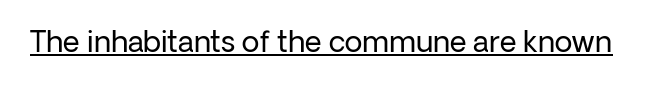
{"serif": "no", "italic": "no", "bold": "no", "weight": "regular", "width": "normal", "stroke_contrast": "low", "x_height": "medium", "monospaced": "no", "underline": "yes", "letter_spacing": "normal", "letter_spacing_em": 0.0, "glyph_px": 29}
